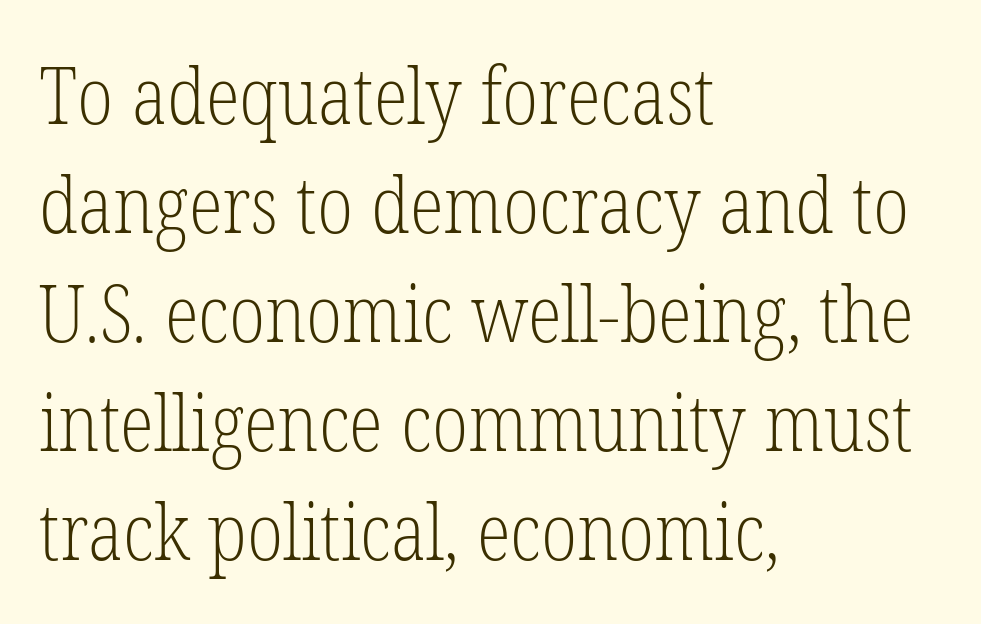
Each stroke keeps to a modest, everyday thickness or less. Classification — serif. The space beneath each line is pristine and unruled. You can tell it's not italic because the verticals are truly vertical. Typeset ragged right — the left edge is the straight one.
